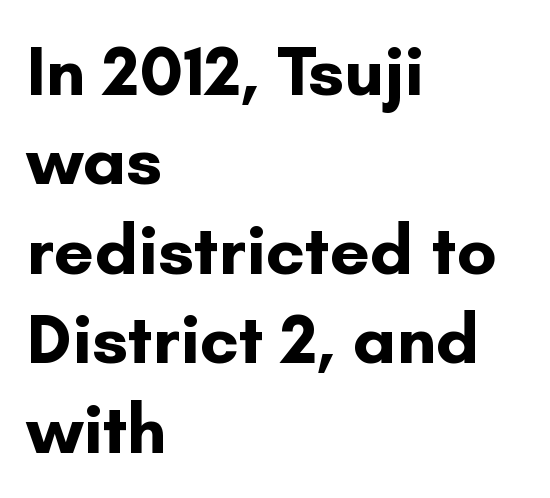
The image shows 71 px bold sans-serif type, upright; set left-aligned, normal line spacing (1.26x), normal letter spacing, not underlined; low stroke contrast and a small x-height.
